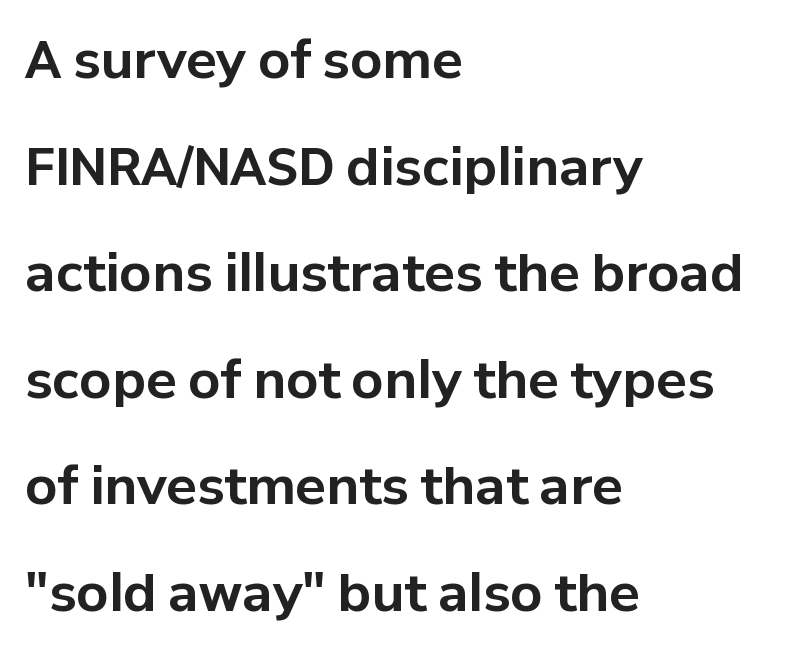
Q: Is the text bold? A: Yes.
Q: Is the text italic (slanted)? A: No, it is upright.
Q: Is the typeface a serif or a sans-serif typeface? A: Sans-serif.
Q: Is the text underlined? A: No.
Q: How is the paragraph aligned? A: Left-aligned.
Q: Is the spacing between letters normal or unusually wide? A: Normal.
Q: Is the spacing between lines tight, normal or loose? A: Loose.
Q: Width (condensed, normal, or wide)? A: Normal.
Q: Stroke contrast? A: Low.
Q: x-height? A: Medium.
Q: Monospaced? A: No.
